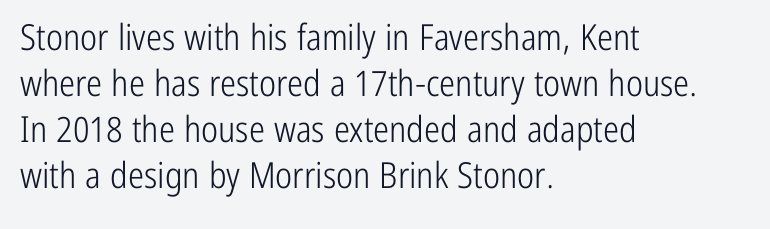
Q: Is the text bold? A: No.
Q: Is the text italic (slanted)? A: No, it is upright.
Q: Is the typeface a serif or a sans-serif typeface? A: Sans-serif.
Q: Is the text underlined? A: No.
Q: How is the paragraph aligned? A: Left-aligned.
Q: Is the spacing between letters normal or unusually wide? A: Normal.
Q: Is the spacing between lines tight, normal or loose? A: Normal.
Q: Width (condensed, normal, or wide)? A: Condensed.
Q: Stroke contrast? A: Low.
Q: x-height? A: Medium.
Q: Monospaced? A: No.
